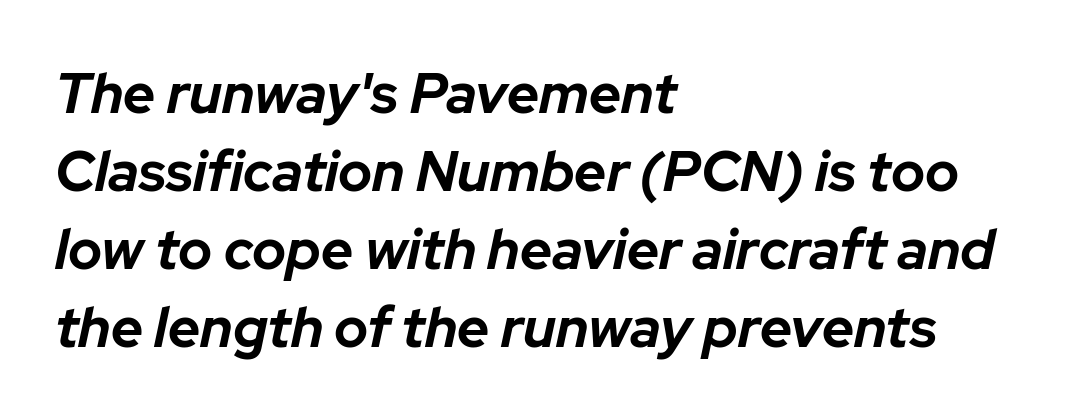
The image shows 56 px bold type, italic (leaning right); set left-aligned, normal line spacing (1.39x), normal letter spacing, not underlined; low stroke contrast and a medium x-height.
